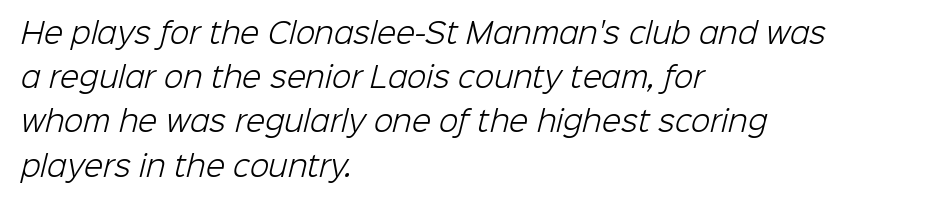
{"serif": "no", "bold": "no", "weight": "light", "width": "normal", "stroke_contrast": "low", "x_height": "medium", "monospaced": "no", "underline": "no", "align": "left", "line_spacing": "normal", "line_spacing_ratio": 1.58, "letter_spacing": "normal", "letter_spacing_em": 0.0, "glyph_px": 28}
